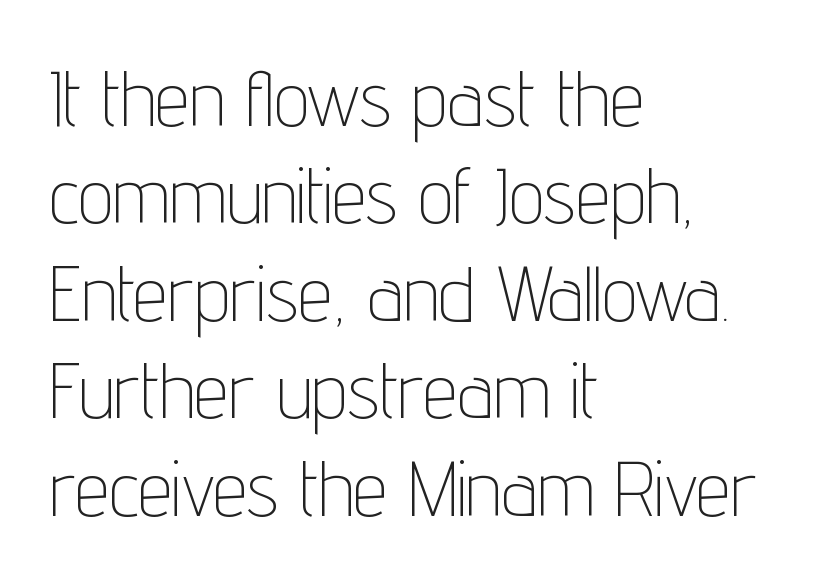
Words float on clear page, feet unadorned. The lines are quadded left. No feet cap the strokes, marking this as sans-serif type. The lines sit at an ordinary, default distance from one another.
